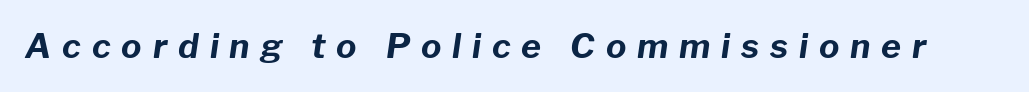
The image shows 34 px bold type, italic (leaning right); set unusually wide letter spacing (+0.32 em), not underlined; low stroke contrast and a medium x-height.
